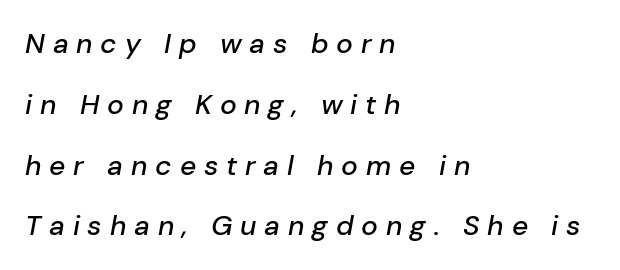
The rendering inserts visible extra space after every character. Is this a fixed-width face? No — the glyphs have proportional, varying widths. Observe the lean: these are italic letterforms. Visually the block forms a straight wall on the left and a jagged coastline on the right.
